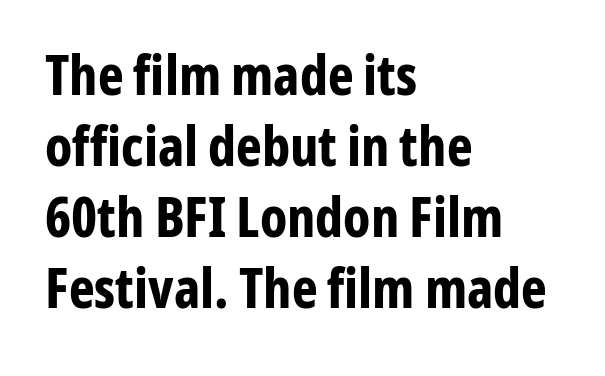
Character widths vary here, with narrow letters taking less room than wide ones. There is no visible air inserted between adjacent glyphs. As a designer I'd log this as weight 700, bold. The letters carry no serifs — their stems end cleanly without finishing strokes. The passage shown is not underscored anywhere. Caption: multi-line text, flush left, ragged right.
